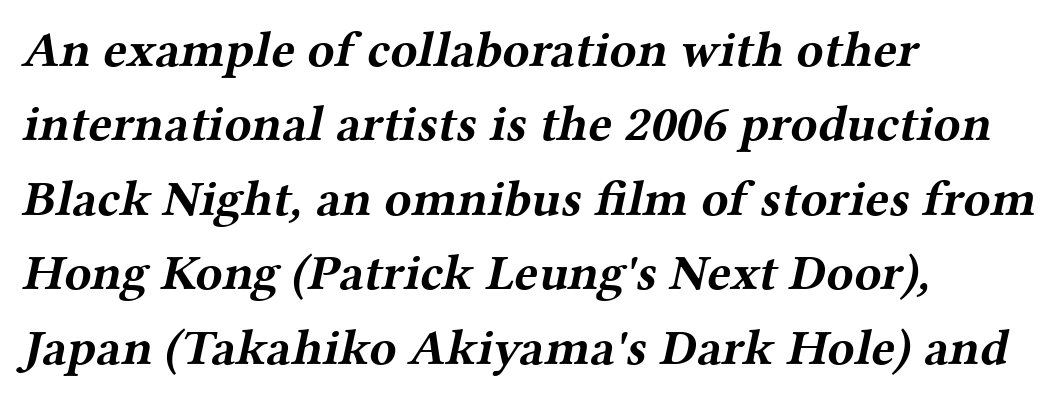
Each letter keeps its own natural width here, so spacing adapts to shape. Bare-footed words on every line. All the whitespace from short lines collects on the right. Letterform terminals end in serifs throughout the passage. What weight is shown? A full bold with thick strokes. The letterforms sit shoulder to shoulder at normal distance.
